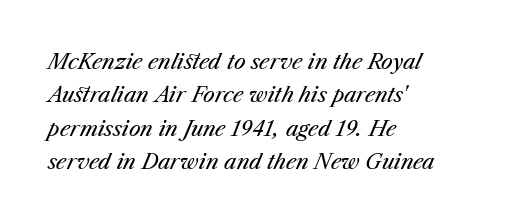
The image shows 21 px text type, italic (leaning right); set left-aligned, normal line spacing (1.59x), normal letter spacing, not underlined.
